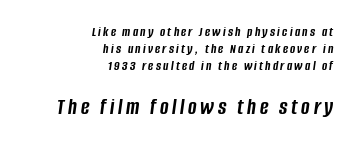
Q: Is the text bold? A: Yes.
Q: Is the text italic (slanted)? A: Yes, it leans right by about 8 degrees.
Q: Is the text underlined? A: No.
Q: How is the paragraph aligned? A: Right-aligned.
Q: Which block of text is set in a larger size, the first (top) or the second (bottom)? A: The second (bottom) one.
